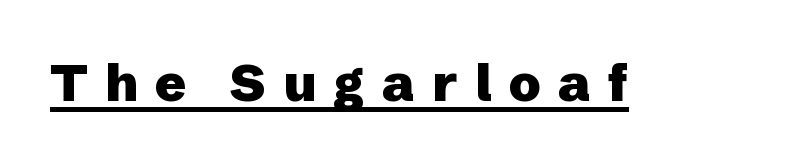
The image shows 52 px heavy sans-serif type, upright; set unusually wide letter spacing (+0.33 em), underlined; low stroke contrast and a medium x-height.
